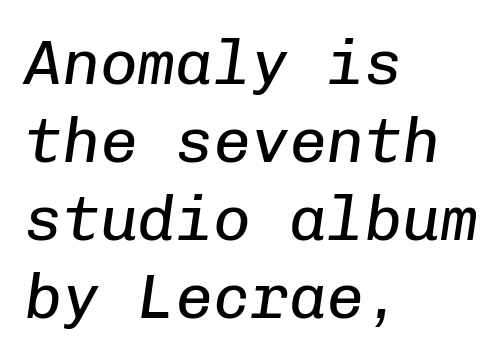
Q: Is the text bold? A: No.
Q: Is the text italic (slanted)? A: Yes, it leans right by about 8 degrees.
Q: Is the text underlined? A: No.
Q: How is the paragraph aligned? A: Left-aligned.
Q: Is the spacing between letters normal or unusually wide? A: Normal.
Q: Width (condensed, normal, or wide)? A: Normal.
Q: Stroke contrast? A: Low.
Q: x-height? A: Medium.
Q: Monospaced? A: Yes.
